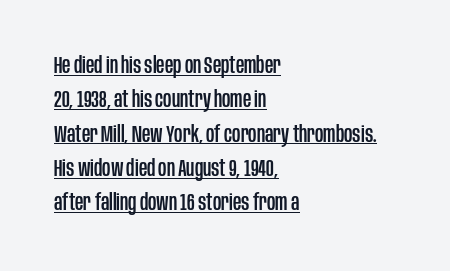
{"italic": "no", "underline": "yes", "align": "left", "line_spacing": "normal", "line_spacing_ratio": 1.49, "letter_spacing": "normal", "letter_spacing_em": 0.0, "glyph_px": 23}
